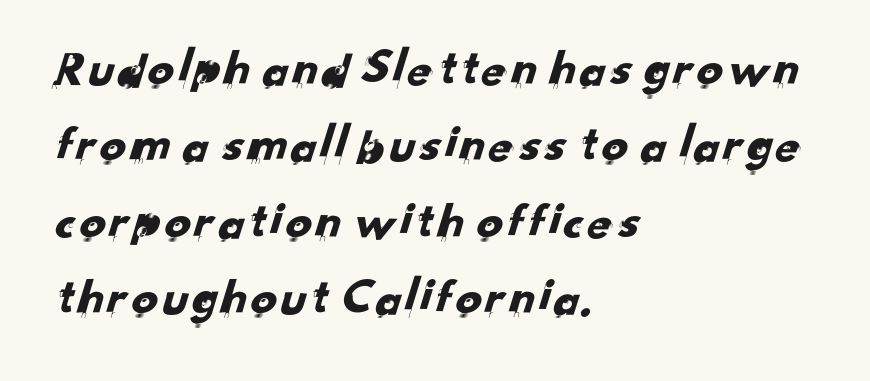
{"serif": "no", "width": "normal", "stroke_contrast": "low", "x_height": "small", "monospaced": "no", "underline": "no", "align": "left", "line_spacing": "normal", "line_spacing_ratio": 1.47, "letter_spacing": "normal", "letter_spacing_em": 0.0, "glyph_px": 52}
